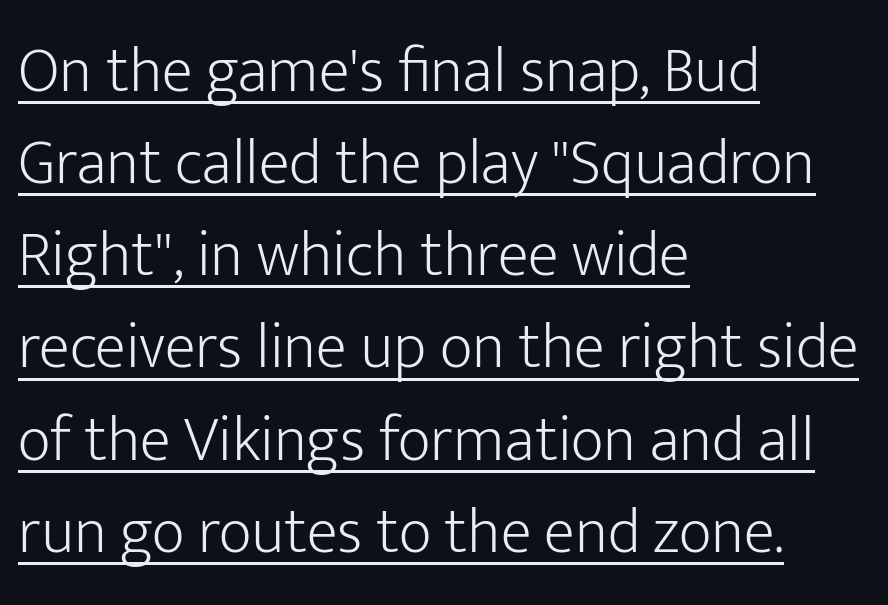
Q: Is the text bold? A: No.
Q: Is the text italic (slanted)? A: No, it is upright.
Q: Is the typeface a serif or a sans-serif typeface? A: Sans-serif.
Q: Is the text underlined? A: Yes.
Q: How is the paragraph aligned? A: Left-aligned.
Q: Is the spacing between letters normal or unusually wide? A: Normal.
Q: Is the spacing between lines tight, normal or loose? A: Normal.
Q: Width (condensed, normal, or wide)? A: Normal.
Q: Stroke contrast? A: Low.
Q: x-height? A: Medium.
Q: Monospaced? A: No.
